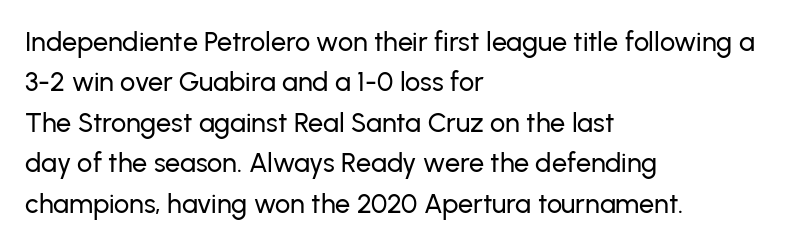
Q: Is the text italic (slanted)? A: No, it is upright.
Q: Is the text underlined? A: No.
Q: How is the paragraph aligned? A: Left-aligned.
Q: Is the spacing between letters normal or unusually wide? A: Normal.
Q: Is the spacing between lines tight, normal or loose? A: Normal.
